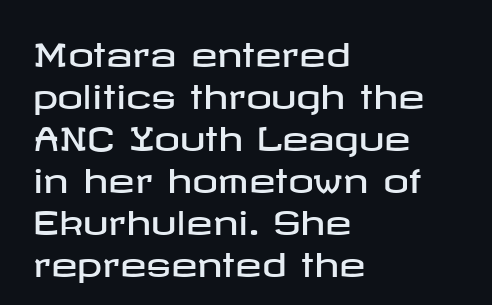
{"serif": "no", "italic": "no", "width": "wide", "stroke_contrast": "low", "x_height": "medium", "underline": "no", "align": "left", "line_spacing": "normal", "line_spacing_ratio": 1.31, "letter_spacing": "normal", "letter_spacing_em": 0.0, "glyph_px": 32}
